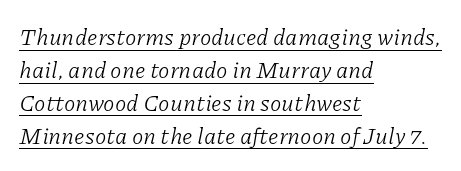
Q: Is the text bold? A: No.
Q: Is the text italic (slanted)? A: Yes, it leans right by about 11 degrees.
Q: Is the text underlined? A: Yes.
Q: How is the paragraph aligned? A: Left-aligned.
Q: Is the spacing between letters normal or unusually wide? A: Normal.
Q: Is the spacing between lines tight, normal or loose? A: Normal.
